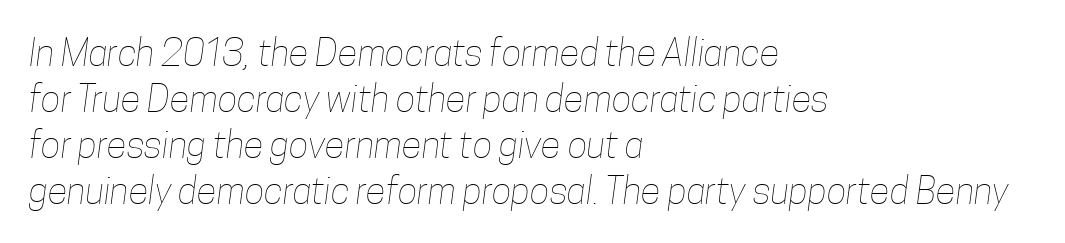
Character widths vary here, with narrow letters taking less room than wide ones. Is the stroke heavy? The answer is a plain regular-or-lighter. Glance below the letters and you will spot only blank space. Glyph-to-glyph distance matches everyday printed text. Caption: multi-line text, flush left, ragged right.
